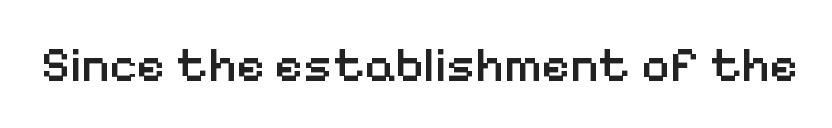
Q: Is the text bold? A: Semi-bold.
Q: Is the text italic (slanted)? A: No, it is upright.
Q: Is the typeface a serif or a sans-serif typeface? A: Sans-serif.
Q: Is the text underlined? A: No.
Q: Is the spacing between letters normal or unusually wide? A: Normal.
Q: Width (condensed, normal, or wide)? A: Normal.
Q: Stroke contrast? A: Low.
Q: x-height? A: Medium.
Q: Monospaced? A: No.
